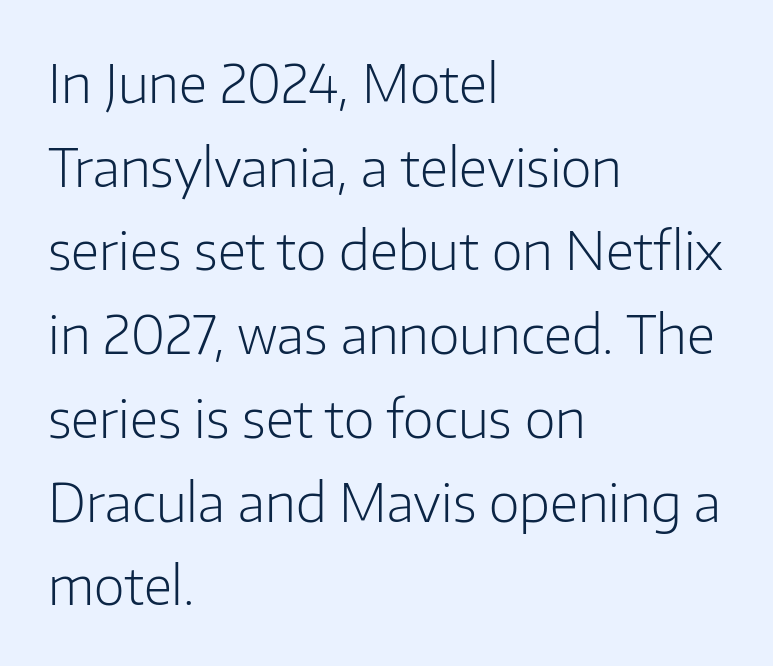
The image shows 53 px light sans-serif type, upright; set left-aligned, normal line spacing (1.58x), normal letter spacing, not underlined; low stroke contrast and a medium x-height.
